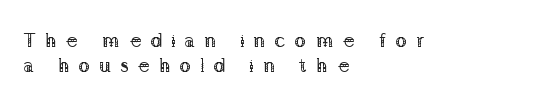
The image shows 20 px text type, upright; set left-aligned, normal line spacing (1.25x), unusually wide letter spacing (+0.44 em), not underlined.
